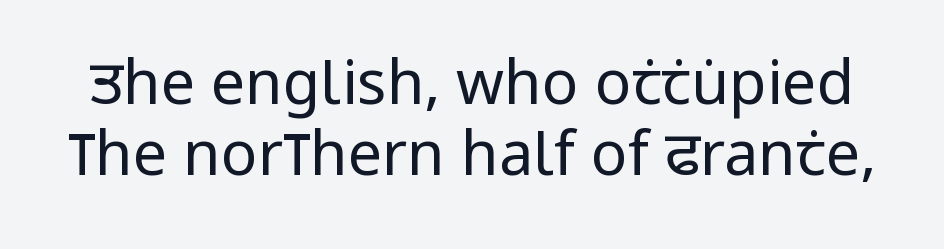
The image shows 61 px regular-weight, condensed sans-serif type, upright; set line spacing 1.17x, normal letter spacing, not underlined; low stroke contrast and a large x-height.
